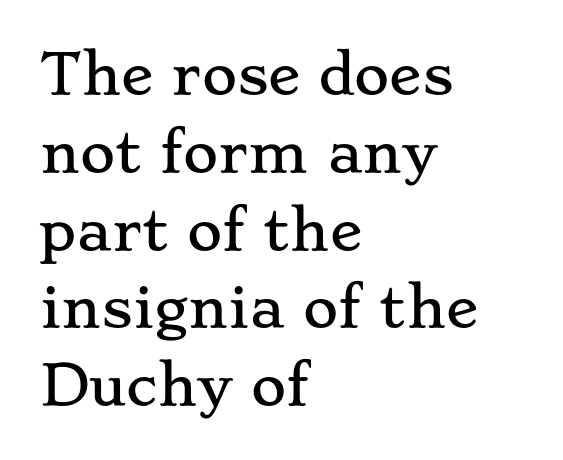
{"serif": "yes", "italic": "no", "width": "wide", "stroke_contrast": "low", "x_height": "small", "monospaced": "no", "underline": "no", "align": "left", "line_spacing": "normal", "line_spacing_ratio": 1.44, "letter_spacing": "normal", "letter_spacing_em": 0.0, "glyph_px": 54}
